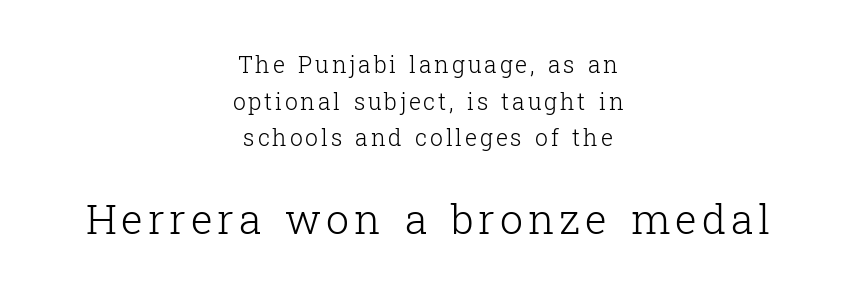
Q: Is the text bold? A: No.
Q: Is the text italic (slanted)? A: No, it is upright.
Q: Is the typeface a serif or a sans-serif typeface? A: Serif.
Q: Is the text underlined? A: No.
Q: How is the paragraph aligned? A: Centered.
Q: Is the spacing between lines tight, normal or loose? A: Normal.
Q: Which block of text is set in a larger size, the first (top) or the second (bottom)? A: The second (bottom) one.
Q: Width (condensed, normal, or wide)? A: Normal.
Q: Stroke contrast? A: Low.
Q: x-height? A: Medium.
Q: Monospaced? A: No.
